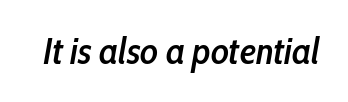
{"italic": "yes", "lean": "right", "slant_degrees": 10, "bold": "semi", "weight": "semibold", "width": "condensed", "stroke_contrast": "low", "x_height": "medium", "monospaced": "no", "underline": "no", "letter_spacing": "normal", "letter_spacing_em": 0.0, "glyph_px": 37}
